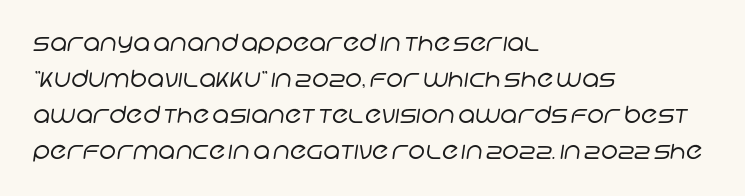
Q: Is the text bold? A: No.
Q: Is the text underlined? A: No.
Q: How is the paragraph aligned? A: Left-aligned.
Q: Is the spacing between letters normal or unusually wide? A: Normal.
Q: Is the spacing between lines tight, normal or loose? A: Normal.
